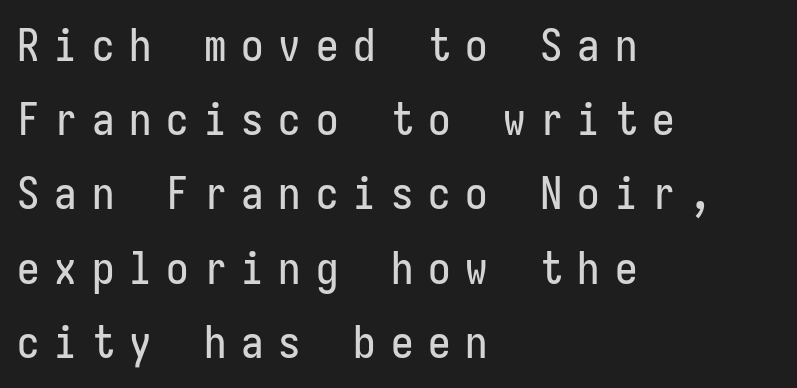
{"serif": "no", "italic": "no", "width": "condensed", "stroke_contrast": "low", "x_height": "medium", "underline": "no", "align": "left", "line_spacing": "normal", "line_spacing_ratio": 1.65, "letter_spacing": "wide", "letter_spacing_em": 0.33, "glyph_px": 45}
